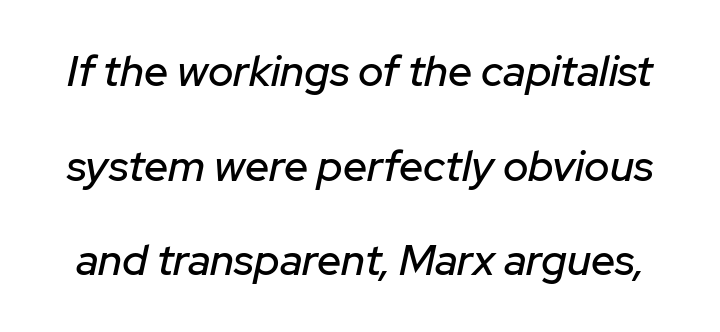
The image shows 43 px text type, italic (leaning right); set loose line spacing (2.2x), normal letter spacing, not underlined; low stroke contrast and a medium x-height.
